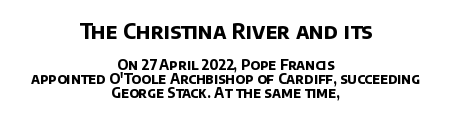
The image shows 21 px bold type; set centered, tight line spacing (1.0x), normal letter spacing, not underlined; the first (top) block is 1.5x larger.
